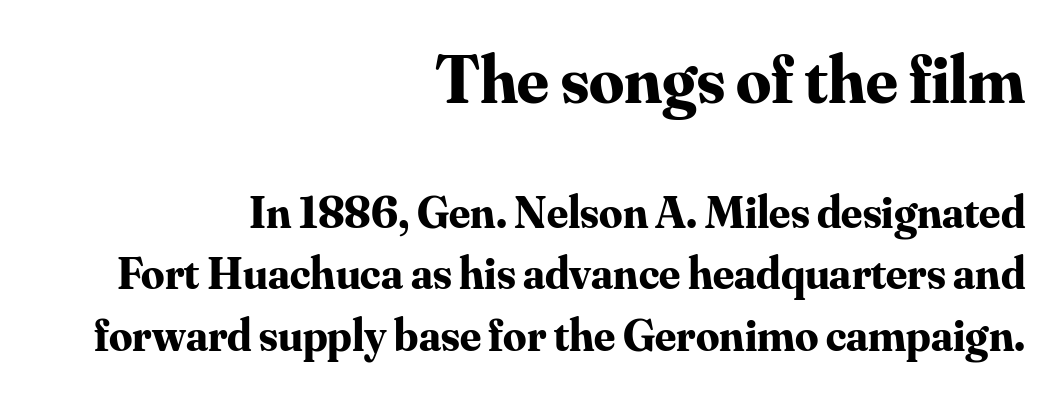
This rendering uses right alignment, leaving the left contour irregular. Does extra space separate the letters? No, they use regular spacing. How would I describe the line gaps? Plain and ordinary. Set as a true bold cut, around the 700 mark. It's the straight-up-and-down kind of type.
